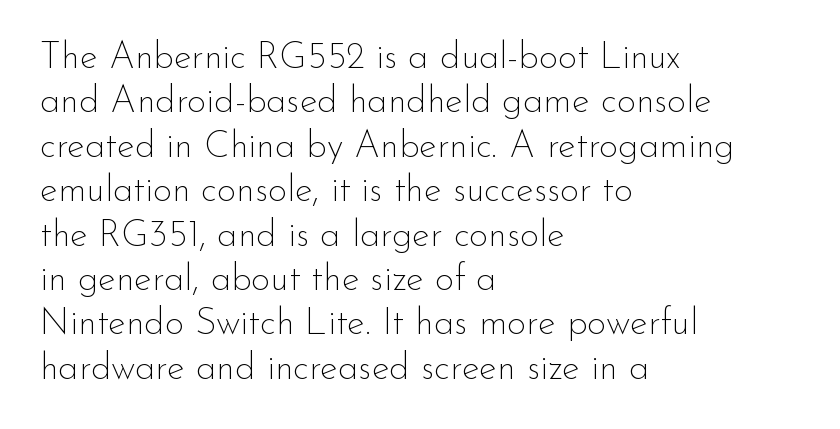
{"serif": "no", "italic": "no", "bold": "no", "weight": "thin", "width": "normal", "stroke_contrast": "low", "x_height": "small", "monospaced": "no", "underline": "no", "align": "left", "line_spacing_ratio": 1.2, "letter_spacing": "normal", "letter_spacing_em": 0.0, "glyph_px": 37}
